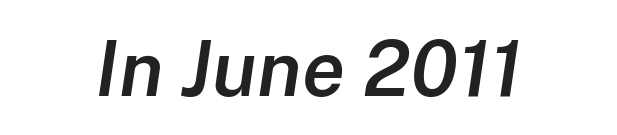
{"italic": "yes", "lean": "right", "slant_degrees": 8, "bold": "semi", "weight": "semibold", "width": "normal", "stroke_contrast": "low", "x_height": "medium", "monospaced": "no", "underline": "no", "align": "center", "letter_spacing": "normal", "letter_spacing_em": 0.0, "glyph_px": 78}
